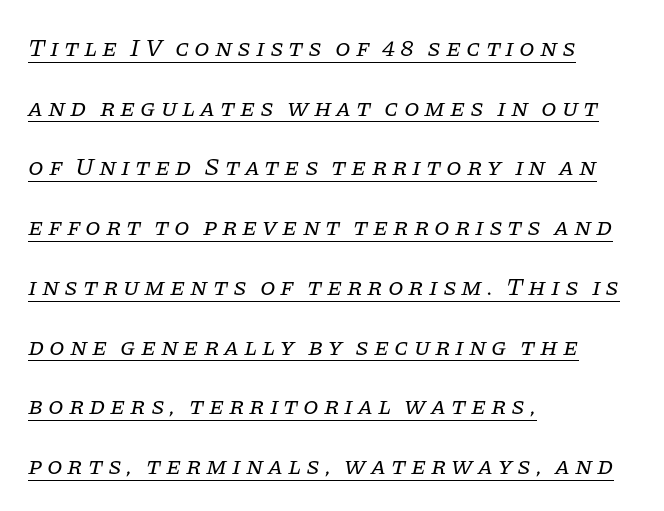
This sample uses an oblique cut, with every glyph tilted off the vertical. Unbolded letterforms with no extra heft. This block would shrink considerably if given ordinary leading; it's expanded now. Caption: multi-line text, flush left, ragged right. Like a heading marked for emphasis, these lines bear an underscore.
